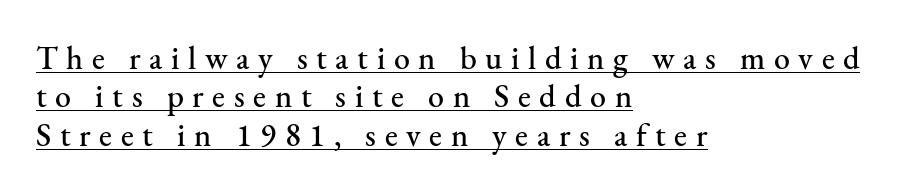
The letters stand upright; this is a roman face. The line texture is sparse and dotted thanks to wide tracking. This sample is left-justified, so line endings fall wherever the words run out. The face used here is proportionally spaced, like ordinary book or web type. Does a line run under the words? Yes, clearly.
